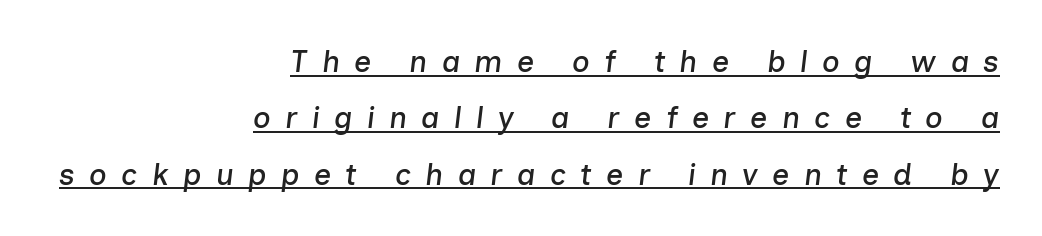
The image shows 30 px text type, italic (leaning right); set right-aligned, line spacing 1.88x, unusually wide letter spacing (+0.48 em), underlined; low stroke contrast and a medium x-height.
